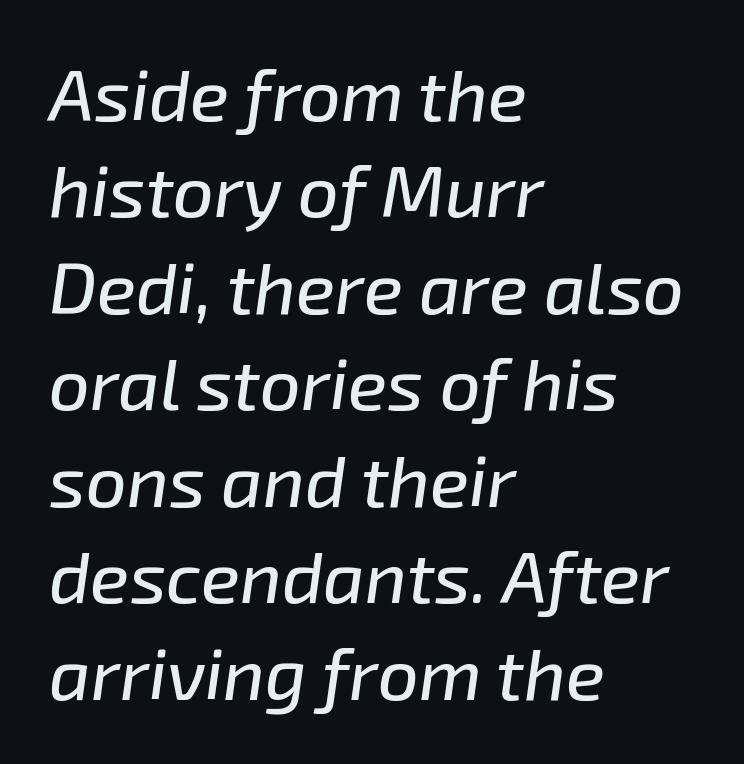
{"italic": "yes", "lean": "right", "slant_degrees": 8, "width": "normal", "stroke_contrast": "low", "x_height": "medium", "monospaced": "no", "underline": "no", "align": "left", "line_spacing": "normal", "line_spacing_ratio": 1.34, "letter_spacing": "normal", "letter_spacing_em": 0.0, "glyph_px": 72}
